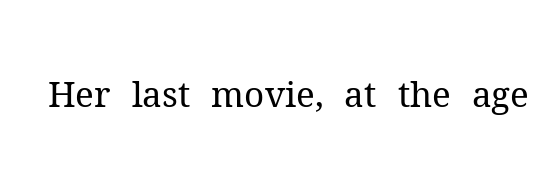
{"serif": "yes", "italic": "no", "bold": "no", "weight": "regular", "width": "normal", "stroke_contrast": "medium", "x_height": "medium", "monospaced": "no", "underline": "no", "letter_spacing": "normal", "letter_spacing_em": 0.0, "glyph_px": 35}
